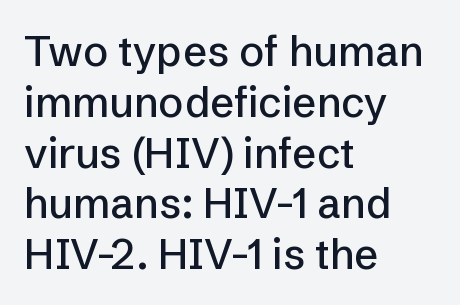
Q: Is the text italic (slanted)? A: No, it is upright.
Q: Is the typeface a serif or a sans-serif typeface? A: Sans-serif.
Q: Is the text underlined? A: No.
Q: How is the paragraph aligned? A: Left-aligned.
Q: Is the spacing between letters normal or unusually wide? A: Normal.
Q: Width (condensed, normal, or wide)? A: Normal.
Q: Stroke contrast? A: Low.
Q: x-height? A: Medium.
Q: Monospaced? A: No.
